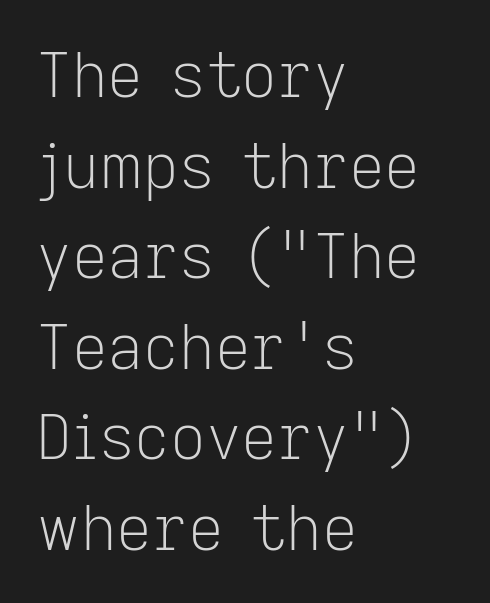
Q: Is the text bold? A: No.
Q: Is the text italic (slanted)? A: No, it is upright.
Q: Is the typeface a serif or a sans-serif typeface? A: Sans-serif.
Q: Is the text underlined? A: No.
Q: How is the paragraph aligned? A: Left-aligned.
Q: Is the spacing between letters normal or unusually wide? A: Normal.
Q: Is the spacing between lines tight, normal or loose? A: Normal.
Q: Width (condensed, normal, or wide)? A: Normal.
Q: Stroke contrast? A: Low.
Q: x-height? A: Medium.
Q: Monospaced? A: No.
